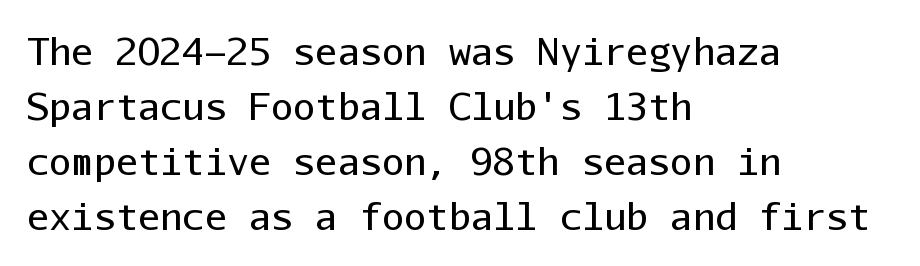
{"serif": "no", "italic": "no", "bold": "no", "weight": "regular", "width": "normal", "stroke_contrast": "low", "x_height": "medium", "monospaced": "yes", "underline": "no", "align": "left", "line_spacing": "normal", "line_spacing_ratio": 1.49, "letter_spacing": "normal", "letter_spacing_em": 0.0, "glyph_px": 37}
